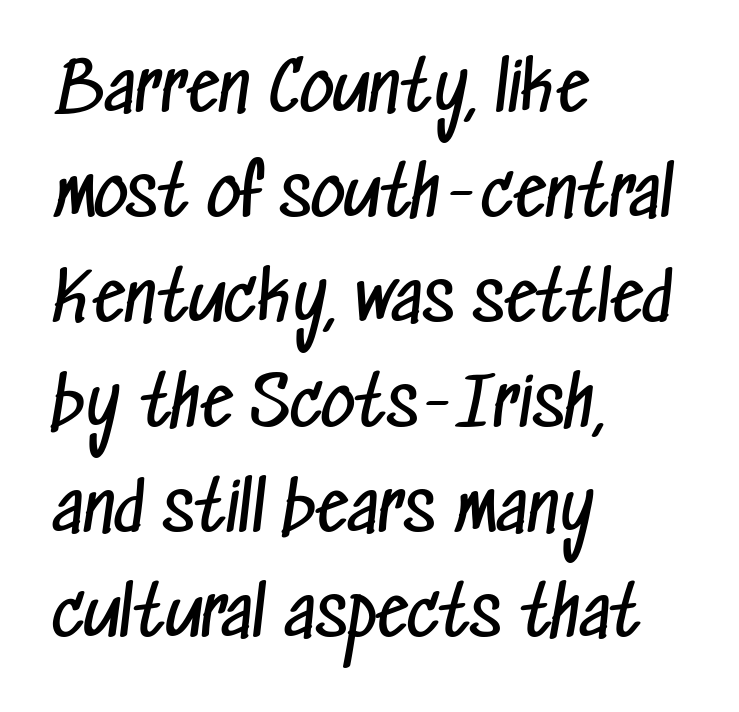
{"serif": "no", "bold": "no", "weight": "regular", "width": "condensed", "stroke_contrast": "low", "x_height": "medium", "monospaced": "no", "underline": "no", "align": "left", "line_spacing": "normal", "line_spacing_ratio": 1.59, "letter_spacing": "normal", "letter_spacing_em": 0.0, "glyph_px": 66}
